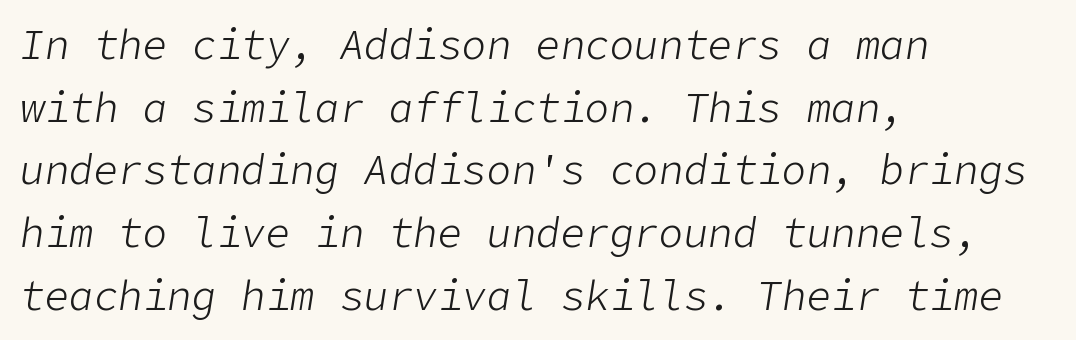
Q: Is the text bold? A: No.
Q: Is the text italic (slanted)? A: Yes, it leans right by about 9 degrees.
Q: Is the text underlined? A: No.
Q: How is the paragraph aligned? A: Left-aligned.
Q: Is the spacing between letters normal or unusually wide? A: Normal.
Q: Is the spacing between lines tight, normal or loose? A: Normal.
Q: Width (condensed, normal, or wide)? A: Normal.
Q: Stroke contrast? A: Low.
Q: x-height? A: Medium.
